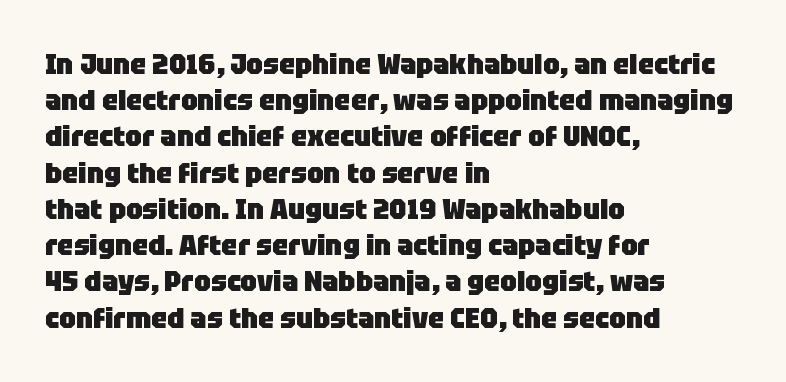
{"serif": "no", "italic": "no", "bold": "yes", "weight": "heavy", "width": "normal", "stroke_contrast": "low", "x_height": "large", "monospaced": "no", "underline": "no", "align": "left", "line_spacing": "normal", "line_spacing_ratio": 1.25, "letter_spacing": "normal", "letter_spacing_em": 0.0, "glyph_px": 29}
